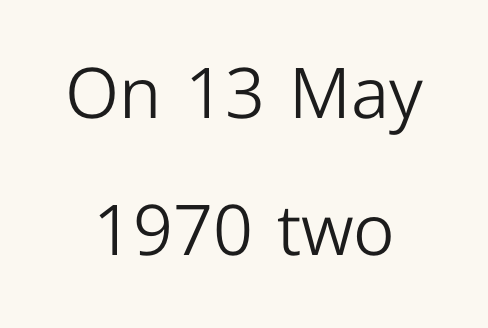
{"serif": "no", "italic": "no", "bold": "no", "weight": "light", "width": "normal", "stroke_contrast": "low", "x_height": "medium", "monospaced": "no", "underline": "no", "align": "center", "line_spacing": "loose", "line_spacing_ratio": 1.96, "letter_spacing": "normal", "letter_spacing_em": 0.0, "glyph_px": 70}
